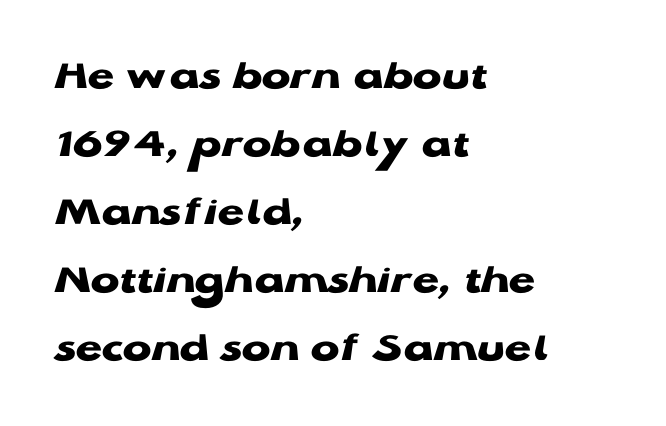
{"serif": "no", "italic": "no", "bold": "yes", "weight": "heavy", "width": "wide", "stroke_contrast": "low", "x_height": "medium", "monospaced": "no", "underline": "no", "align": "left", "line_spacing": "normal", "line_spacing_ratio": 1.58, "letter_spacing": "normal", "letter_spacing_em": 0.0, "glyph_px": 43}
